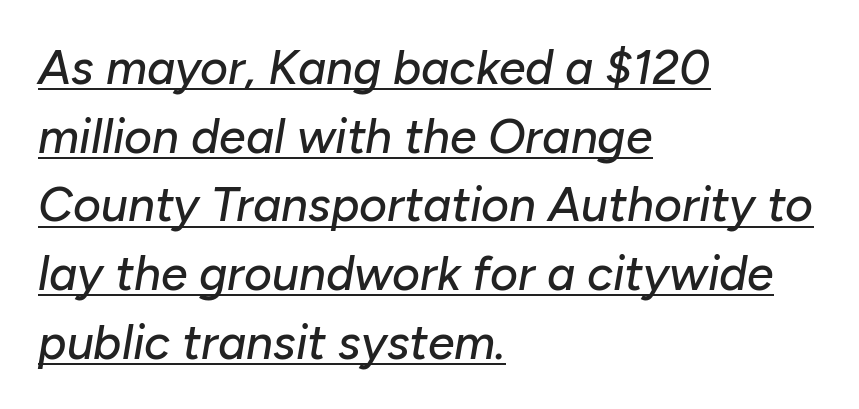
{"italic": "yes", "lean": "right", "slant_degrees": 10, "width": "normal", "stroke_contrast": "low", "x_height": "medium", "monospaced": "no", "underline": "yes", "align": "left", "line_spacing": "normal", "line_spacing_ratio": 1.43, "letter_spacing": "normal", "letter_spacing_em": 0.0, "glyph_px": 48}
